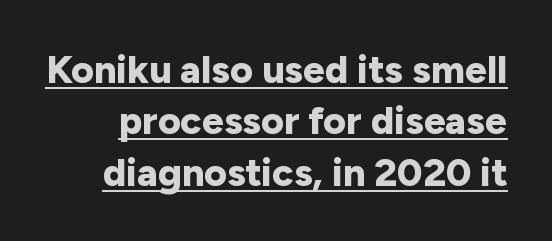
The sample has been set heavy, in full bold. Honestly, the row spacing looks completely unremarkable. Is this a fixed-width face? No — the glyphs have proportional, varying widths. Regarding serifs, this sample does without them.
